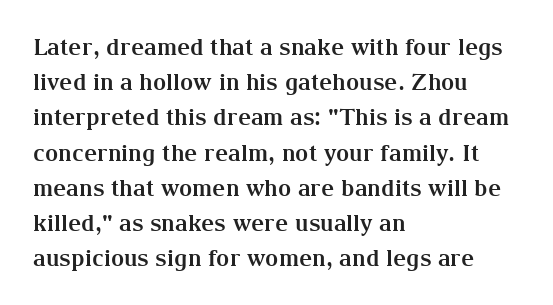
Q: Is the text bold? A: Yes.
Q: Is the text italic (slanted)? A: No, it is upright.
Q: Is the text underlined? A: No.
Q: How is the paragraph aligned? A: Left-aligned.
Q: Is the spacing between letters normal or unusually wide? A: Normal.
Q: Is the spacing between lines tight, normal or loose? A: Normal.
